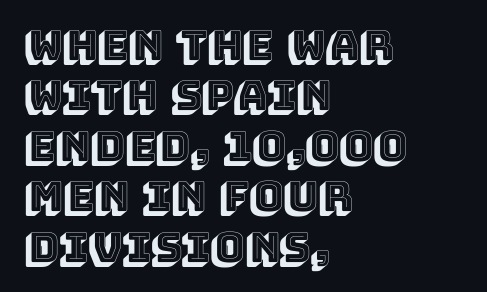
The tracking reads as untouched default to a designer's eye. The letters advance in unequal steps, a hallmark of proportional type. The space beneath each line is pristine and unruled. Posture: vertical. Alignment: flush left.
